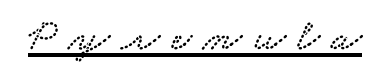
The image shows 45 px wide serif type; set unusually wide letter spacing (+0.25 em), underlined; low stroke contrast and a small x-height.
